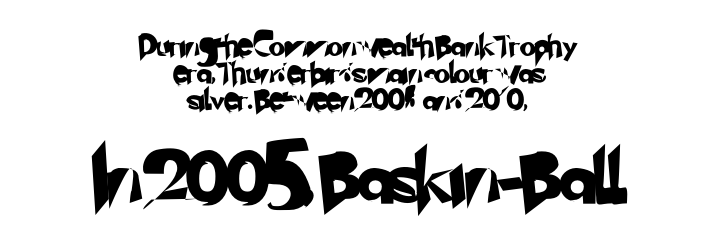
Q: Is the typeface a serif or a sans-serif typeface? A: Sans-serif.
Q: Is the text underlined? A: No.
Q: How is the paragraph aligned? A: Centered.
Q: Is the spacing between letters normal or unusually wide? A: Normal.
Q: Is the spacing between lines tight, normal or loose? A: Normal.
Q: Which block of text is set in a larger size, the first (top) or the second (bottom)? A: The second (bottom) one.
Q: Width (condensed, normal, or wide)? A: Normal.
Q: Stroke contrast? A: Low.
Q: x-height? A: Small.
Q: Monospaced? A: No.
